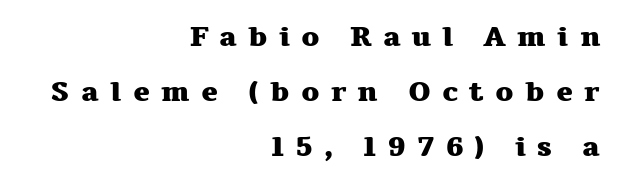
{"serif": "yes", "italic": "no", "bold": "yes", "weight": "heavy", "width": "wide", "stroke_contrast": "medium", "x_height": "medium", "monospaced": "no", "underline": "no", "align": "right", "line_spacing": "loose", "line_spacing_ratio": 1.97, "letter_spacing": "wide", "letter_spacing_em": 0.4, "glyph_px": 28}
